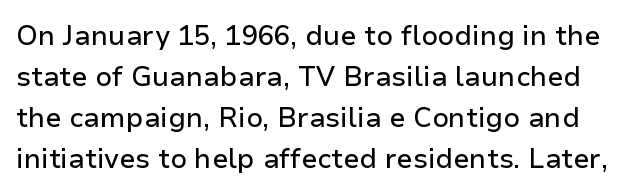
The rendering keeps characters at their native spacing. The lines sit at an ordinary, default distance from one another. The space directly below the letters is spotless. The typography opts for an upright posture over an oblique one.
